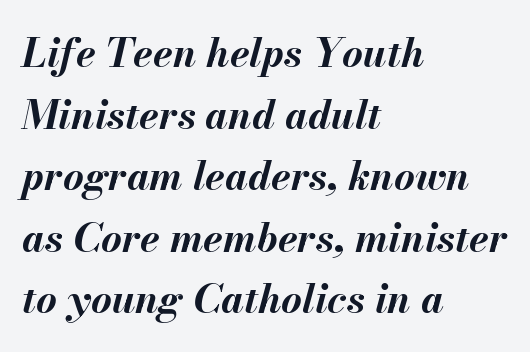
Summary of vertical rhythm: regular, with standard interline spacing. Looks like regular typesetting: each glyph gets only the width it needs. Students, note that the glyphs here touch the page at normal intervals. Plain, unruled lines of type. The lettering tilts uniformly, giving the passage an italic look. If you drew a ruler down the left edge, every line would touch it.
